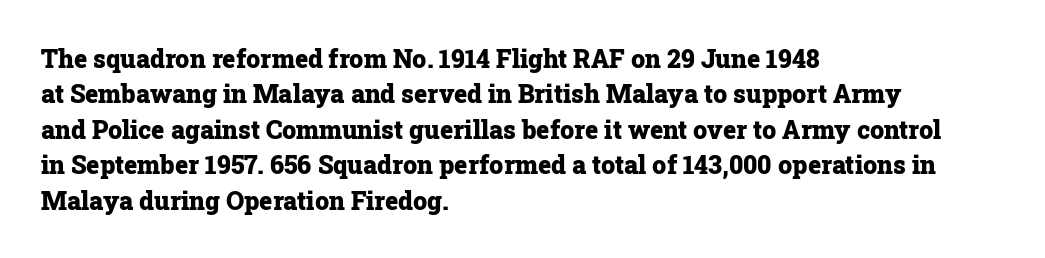
The image shows 25 px bold type, upright; set left-aligned, normal line spacing (1.42x), normal letter spacing, not underlined.
